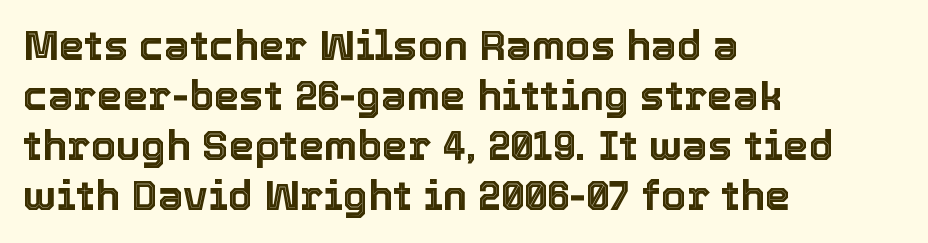
Posture: straight, roman, zero tilt. This rendering uses left alignment, leaving the right contour irregular. The gap between lines stays unmarked. Caption: standard tracking, unaltered.
